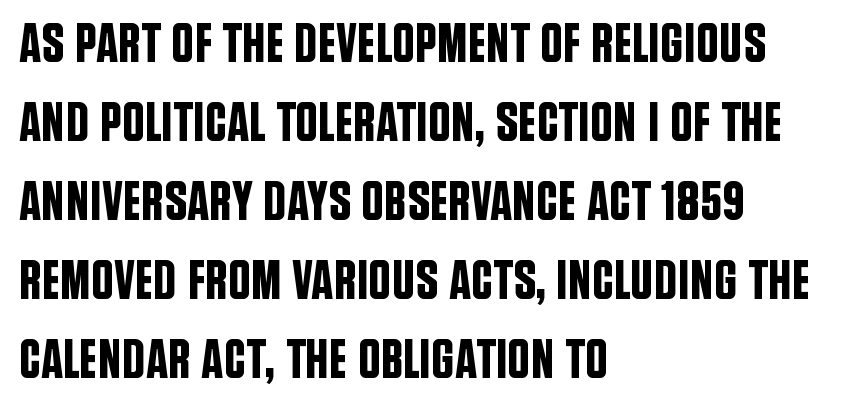
Q: Is the text italic (slanted)? A: No, it is upright.
Q: Is the typeface a serif or a sans-serif typeface? A: Sans-serif.
Q: Is the text underlined? A: No.
Q: How is the paragraph aligned? A: Left-aligned.
Q: Is the spacing between letters normal or unusually wide? A: Normal.
Q: Is the spacing between lines tight, normal or loose? A: Normal.
Q: Width (condensed, normal, or wide)? A: Condensed.
Q: Stroke contrast? A: Low.
Q: x-height? A: Large.
Q: Monospaced? A: No.
